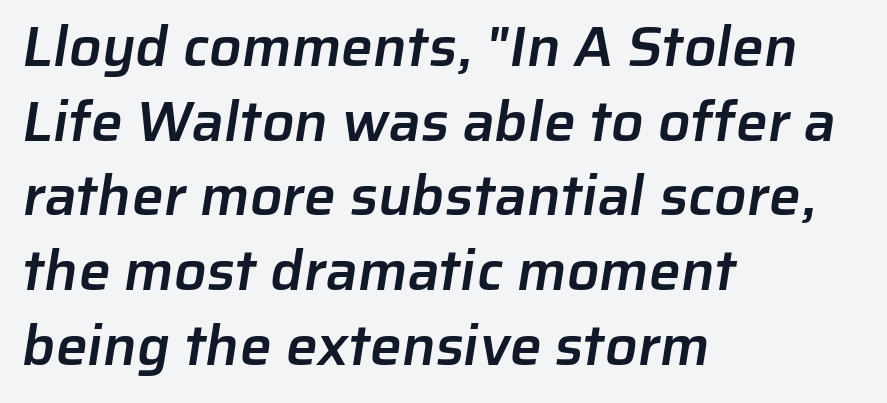
The image shows 57 px semibold sans-serif type; set left-aligned, normal line spacing (1.31x), normal letter spacing, not underlined; low stroke contrast and a medium x-height.
